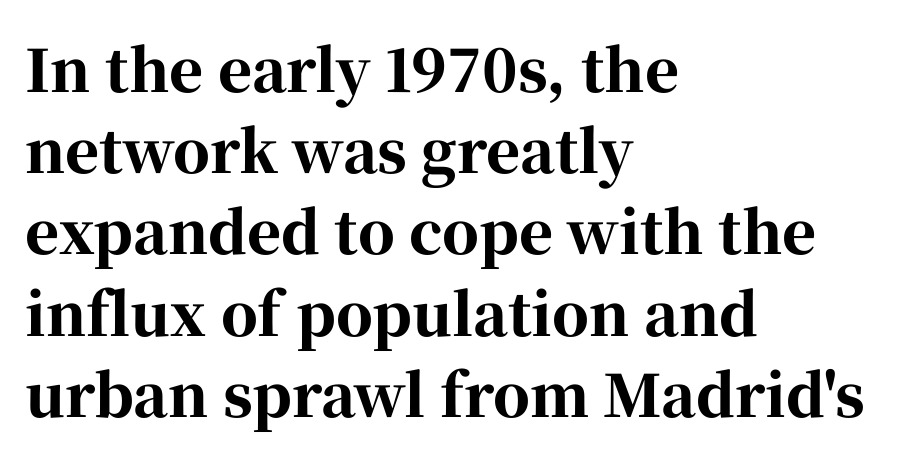
Nope, not italic — everything's standing straight. Proportional: the letters do not fall into vertical columns. A full-strength bold gives these letters their thick strokes. Whoever set this chose a conventional vertical rhythm.
